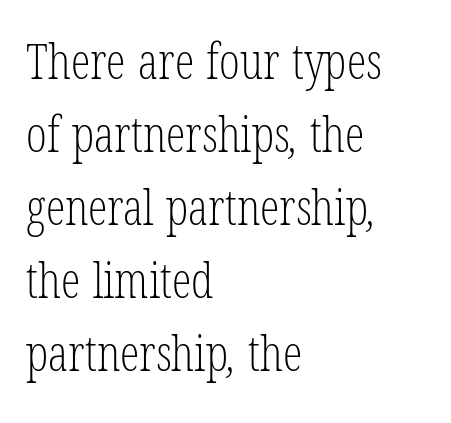
{"serif": "yes", "bold": "no", "weight": "light", "width": "condensed", "stroke_contrast": "low", "x_height": "medium", "monospaced": "no", "underline": "no", "align": "left", "line_spacing": "normal", "line_spacing_ratio": 1.49, "letter_spacing": "normal", "letter_spacing_em": 0.0, "glyph_px": 49}
